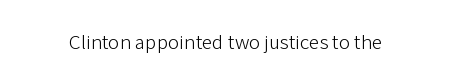
{"italic": "no", "bold": "no", "underline": "no", "letter_spacing": "normal", "letter_spacing_em": 0.0, "glyph_px": 21}
